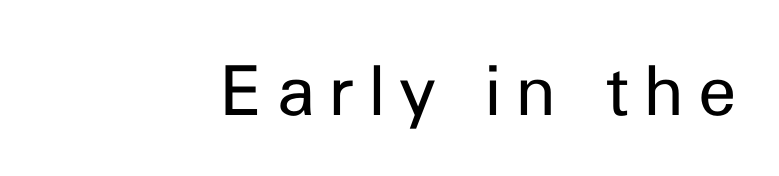
The image shows 69 px regular-weight sans-serif type, upright; set right-aligned, unusually wide letter spacing (+0.21 em), not underlined; low stroke contrast and a medium x-height.
